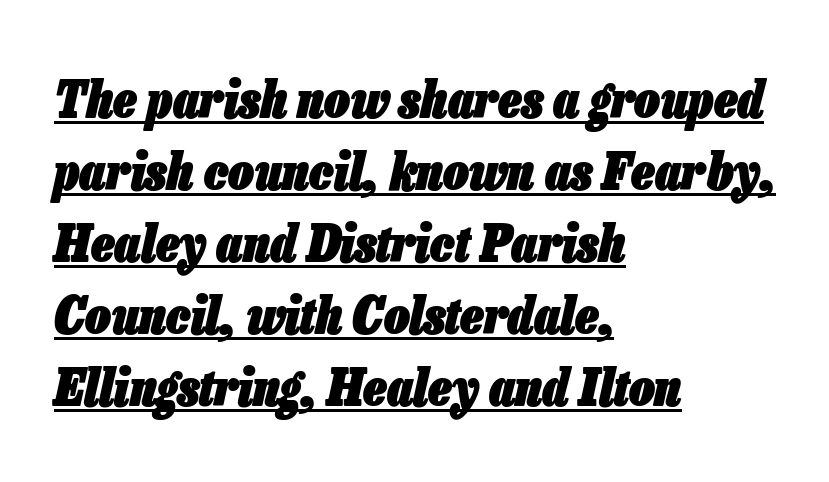
{"italic": "yes", "lean": "right", "slant_degrees": 13, "bold": "yes", "weight": "heavy", "width": "condensed", "stroke_contrast": "low", "x_height": "medium", "monospaced": "no", "underline": "yes", "align": "left", "line_spacing": "normal", "line_spacing_ratio": 1.41, "letter_spacing": "normal", "letter_spacing_em": 0.0, "glyph_px": 51}
